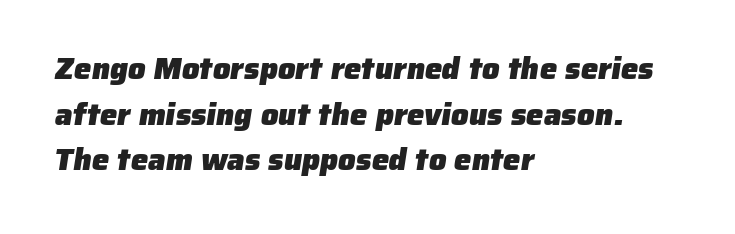
{"serif": "no", "bold": "yes", "weight": "heavy", "width": "normal", "stroke_contrast": "low", "x_height": "medium", "monospaced": "no", "underline": "no", "align": "left", "line_spacing": "normal", "line_spacing_ratio": 1.47, "letter_spacing": "normal", "letter_spacing_em": 0.0, "glyph_px": 31}
